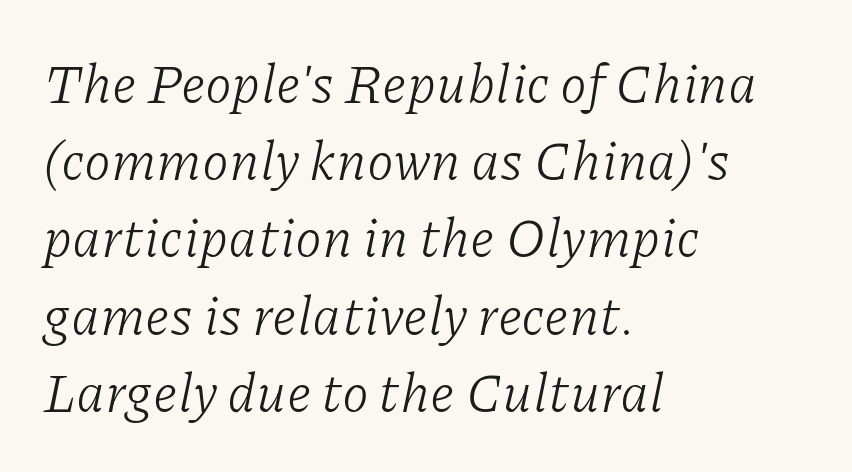
The image shows 54 px light serif type, italic (leaning right); set left-aligned, normal line spacing (1.43x), normal letter spacing, not underlined; low stroke contrast and a medium x-height.
